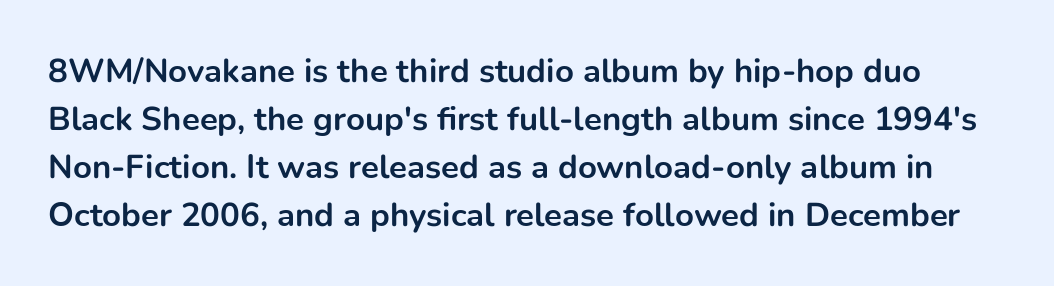
Q: Is the text bold? A: Yes.
Q: Is the text italic (slanted)? A: No, it is upright.
Q: Is the typeface a serif or a sans-serif typeface? A: Sans-serif.
Q: Is the text underlined? A: No.
Q: Is the spacing between letters normal or unusually wide? A: Normal.
Q: Is the spacing between lines tight, normal or loose? A: Normal.
Q: Width (condensed, normal, or wide)? A: Normal.
Q: Stroke contrast? A: Low.
Q: x-height? A: Medium.
Q: Monospaced? A: No.
